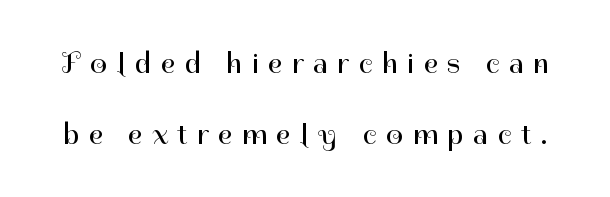
The image shows 30 px regular-weight sans-serif type, upright; set loose line spacing (2.36x), unusually wide letter spacing (+0.32 em), not underlined; high stroke contrast and a medium x-height.
